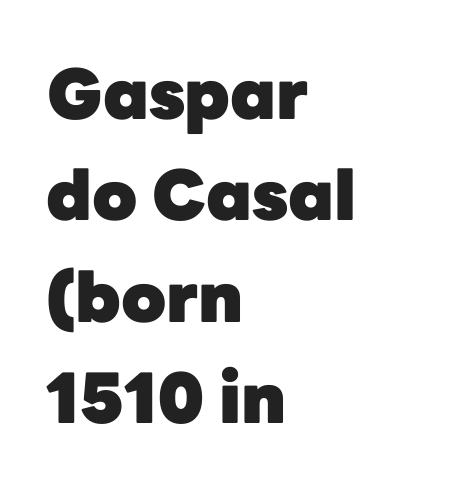
The image shows 69 px heavy sans-serif type, upright; set left-aligned, normal line spacing (1.47x), normal letter spacing, not underlined; low stroke contrast and a medium x-height.
